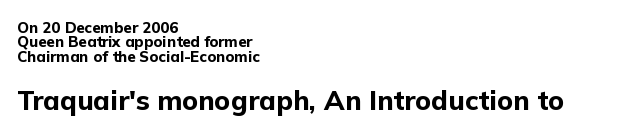
One-word summary of the alignment: left. This is heavy type, rendered in bold. Larger block? The one below; the one above is distinctly smaller. The glyphs are unaccompanied by any horizontal stroke below them. The line texture is even and compact thanks to regular tracking.
